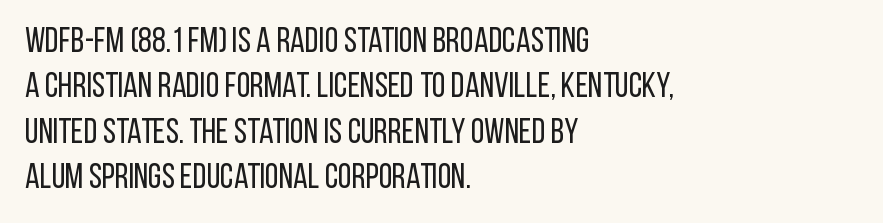
The image shows 35 px regular-weight, condensed sans-serif type, upright; set left-aligned, normal line spacing (1.3x), normal letter spacing, not underlined; low stroke contrast and a large x-height.
